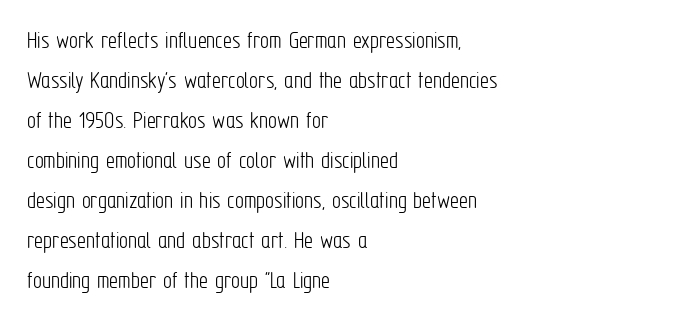
Q: Is the text bold? A: No.
Q: Is the text italic (slanted)? A: No, it is upright.
Q: Is the text underlined? A: No.
Q: How is the paragraph aligned? A: Left-aligned.
Q: Is the spacing between letters normal or unusually wide? A: Normal.
Q: Is the spacing between lines tight, normal or loose? A: Normal.
